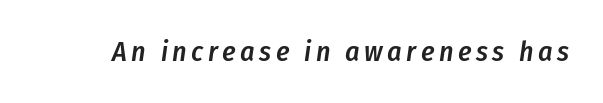
Q: Is the text bold? A: Semi-bold.
Q: Is the text italic (slanted)? A: Yes, it leans right by about 8 degrees.
Q: Is the text underlined? A: No.
Q: Width (condensed, normal, or wide)? A: Condensed.
Q: Stroke contrast? A: Low.
Q: x-height? A: Medium.
Q: Monospaced? A: No.
